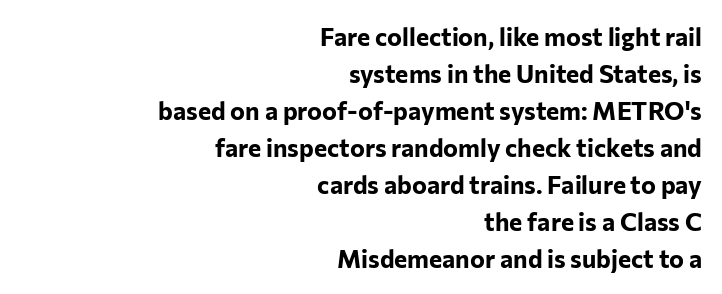
A typesetter would mark this as roman, not italic. Nobody touched the tracking dial on this one. The text block is weighted toward the right margin, trailing off unevenly leftward. This block has exactly the height ordinary leading produces. Set as a true bold cut, around the 700 mark. Beneath every word, the page is bare.
